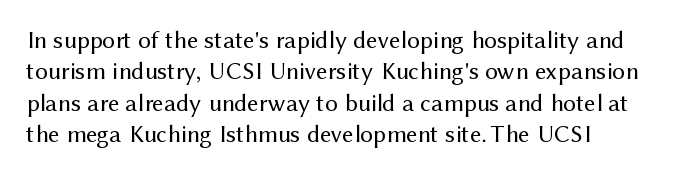
{"italic": "no", "bold": "no", "underline": "no", "align": "left", "line_spacing": "normal", "line_spacing_ratio": 1.26, "letter_spacing": "normal", "letter_spacing_em": 0.0, "glyph_px": 25}
